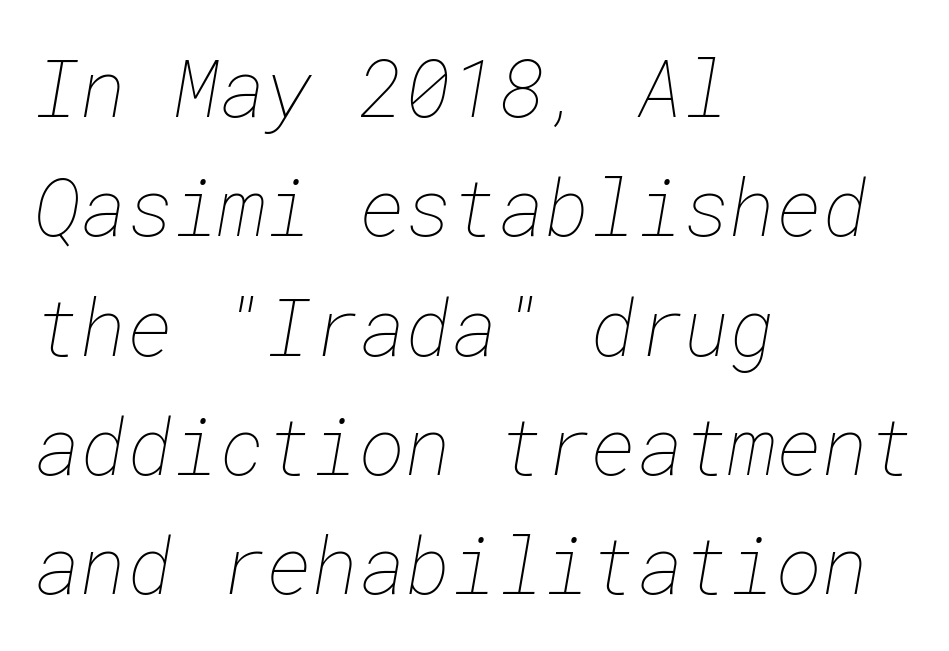
{"bold": "no", "weight": "thin", "width": "normal", "stroke_contrast": "low", "x_height": "medium", "underline": "no", "align": "left", "line_spacing": "normal", "line_spacing_ratio": 1.51, "letter_spacing": "normal", "letter_spacing_em": 0.0, "glyph_px": 79}
